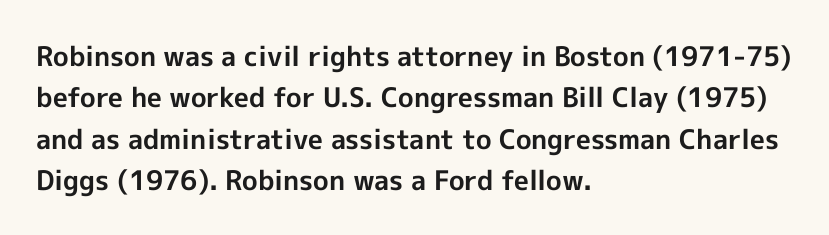
Q: Is the text bold? A: Yes.
Q: Is the text italic (slanted)? A: No, it is upright.
Q: Is the text underlined? A: No.
Q: How is the paragraph aligned? A: Left-aligned.
Q: Is the spacing between letters normal or unusually wide? A: Normal.
Q: Is the spacing between lines tight, normal or loose? A: Normal.
